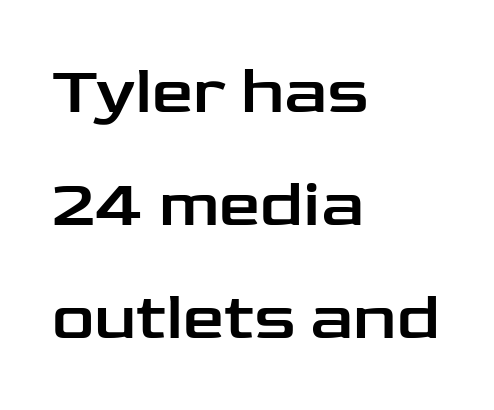
The image shows 66 px wide sans-serif type, upright; set left-aligned, line spacing 1.71x, normal letter spacing, not underlined; low stroke contrast and a medium x-height.
